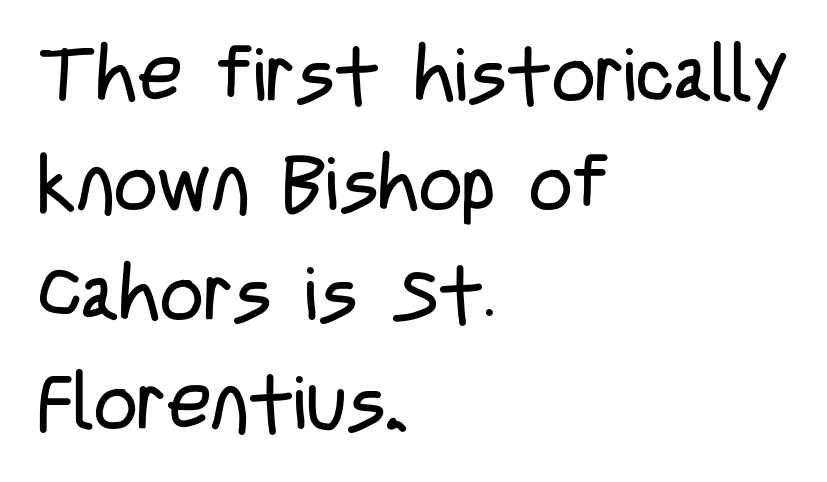
You could not count columns in this text — the font is proportionally spaced. The letters carry no serifs — their stems end cleanly without finishing strokes. Each line starts at the same left margin while the right side varies. Short note: letters normally spaced.
